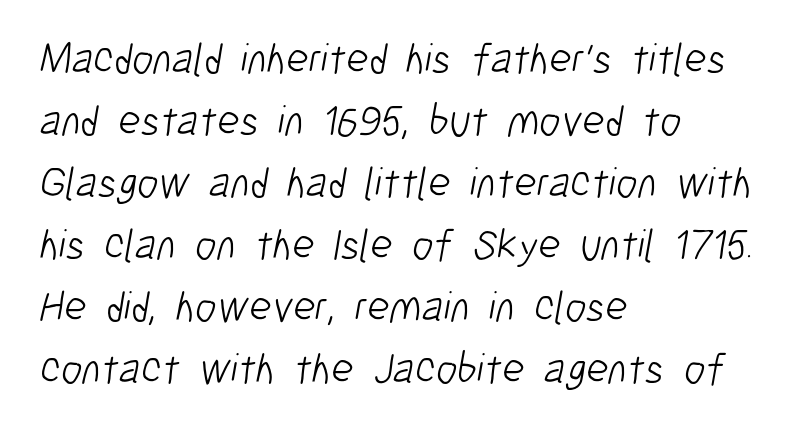
Q: Is the text bold? A: No.
Q: Is the typeface a serif or a sans-serif typeface? A: Sans-serif.
Q: Is the text underlined? A: No.
Q: How is the paragraph aligned? A: Left-aligned.
Q: Is the spacing between letters normal or unusually wide? A: Normal.
Q: Is the spacing between lines tight, normal or loose? A: Normal.
Q: Width (condensed, normal, or wide)? A: Condensed.
Q: Stroke contrast? A: Low.
Q: x-height? A: Medium.
Q: Monospaced? A: No.
